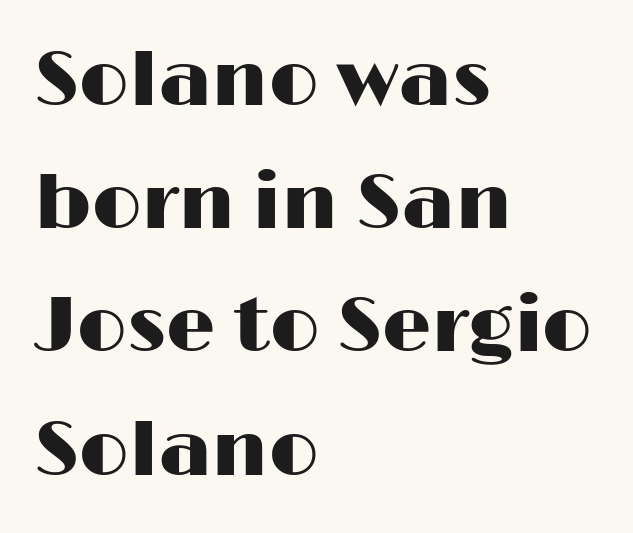
Q: Is the text italic (slanted)? A: No, it is upright.
Q: Is the typeface a serif or a sans-serif typeface? A: Sans-serif.
Q: Is the text underlined? A: No.
Q: How is the paragraph aligned? A: Left-aligned.
Q: Is the spacing between letters normal or unusually wide? A: Normal.
Q: Is the spacing between lines tight, normal or loose? A: Normal.
Q: Width (condensed, normal, or wide)? A: Wide.
Q: Stroke contrast? A: High.
Q: x-height? A: Medium.
Q: Monospaced? A: No.
